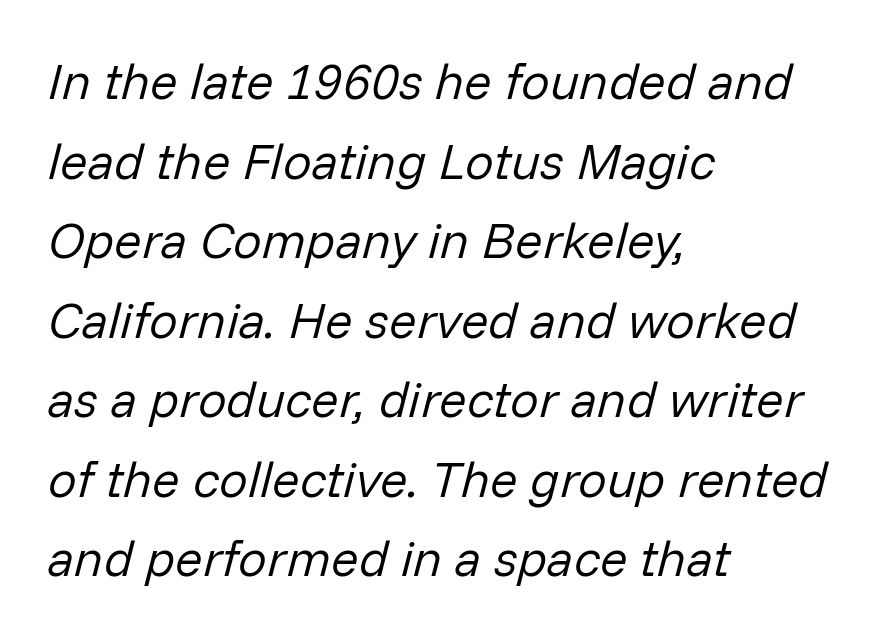
Q: Is the text bold? A: No.
Q: Is the text italic (slanted)? A: Yes, it leans right by about 14 degrees.
Q: Is the text underlined? A: No.
Q: How is the paragraph aligned? A: Left-aligned.
Q: Is the spacing between letters normal or unusually wide? A: Normal.
Q: Is the spacing between lines tight, normal or loose? A: Normal.
Q: Width (condensed, normal, or wide)? A: Normal.
Q: Stroke contrast? A: Low.
Q: x-height? A: Medium.
Q: Monospaced? A: No.
